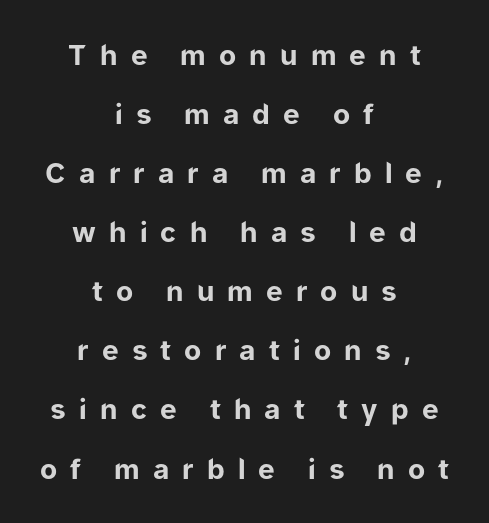
Q: Is the text bold? A: Yes.
Q: Is the text italic (slanted)? A: No, it is upright.
Q: Is the typeface a serif or a sans-serif typeface? A: Sans-serif.
Q: Is the text underlined? A: No.
Q: How is the paragraph aligned? A: Centered.
Q: Is the spacing between letters normal or unusually wide? A: Unusually wide.
Q: Is the spacing between lines tight, normal or loose? A: Loose.
Q: Width (condensed, normal, or wide)? A: Normal.
Q: Stroke contrast? A: Low.
Q: x-height? A: Medium.
Q: Monospaced? A: No.
